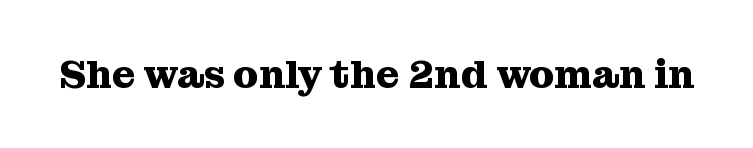
The image shows 40 px heavy serif type, upright; set normal letter spacing, not underlined; medium stroke contrast and a medium x-height.
